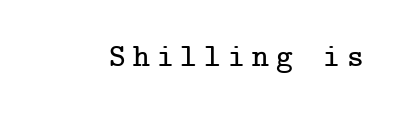
No italicization has been applied; the sample stays upright. What kind of face is this? One with serifs. Only glyphs here, with clear space below each row. Between one letter and the next there's a generous, obvious gap.
